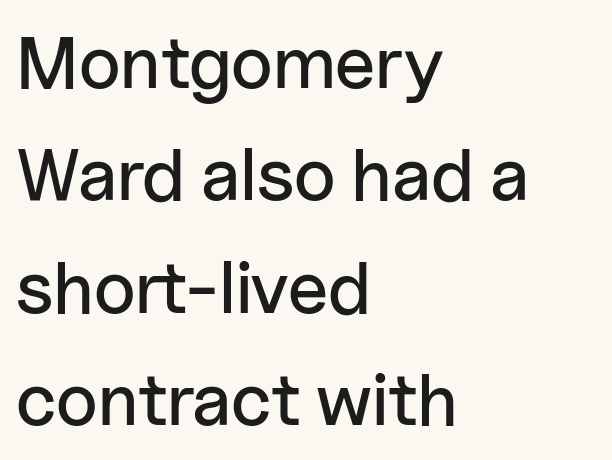
The image shows 74 px sans-serif type, upright; set left-aligned, normal line spacing (1.52x), normal letter spacing, not underlined; low stroke contrast and a medium x-height.
